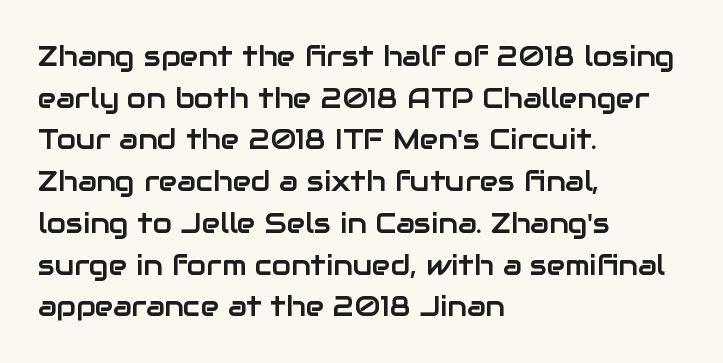
Q: Is the text italic (slanted)? A: No, it is upright.
Q: Is the typeface a serif or a sans-serif typeface? A: Sans-serif.
Q: Is the text underlined? A: No.
Q: How is the paragraph aligned? A: Left-aligned.
Q: Is the spacing between letters normal or unusually wide? A: Normal.
Q: Is the spacing between lines tight, normal or loose? A: Normal.
Q: Width (condensed, normal, or wide)? A: Normal.
Q: Stroke contrast? A: Low.
Q: x-height? A: Medium.
Q: Monospaced? A: No.
